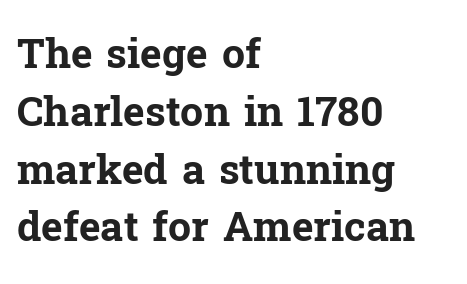
The image shows 41 px bold serif type, upright; set left-aligned, normal line spacing (1.41x), normal letter spacing, not underlined; low stroke contrast and a medium x-height.
